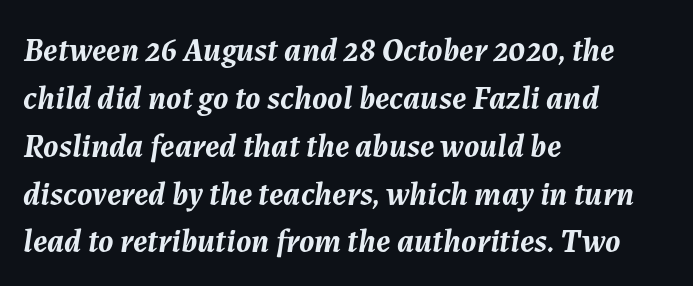
The image shows 33 px semibold type, italic (leaning right); set left-aligned, normal line spacing (1.45x), normal letter spacing, not underlined; medium stroke contrast and a medium x-height.
